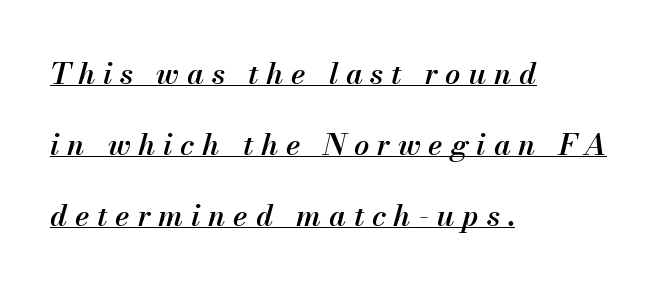
Tracking value appears strongly positive — letters spread wide. Would a proofreader flag this as italicized? Yes. The rendering uses natural spacing where letterforms have individual widths. The strokes are fattened partway — semibold, not bold.
